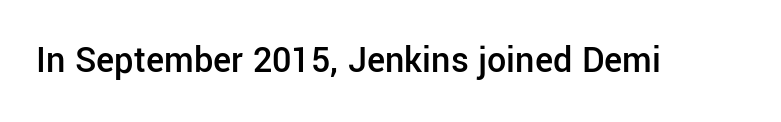
{"serif": "no", "italic": "no", "bold": "semi", "weight": "semibold", "width": "normal", "stroke_contrast": "low", "x_height": "medium", "monospaced": "no", "underline": "no", "letter_spacing": "normal", "letter_spacing_em": 0.0, "glyph_px": 38}
